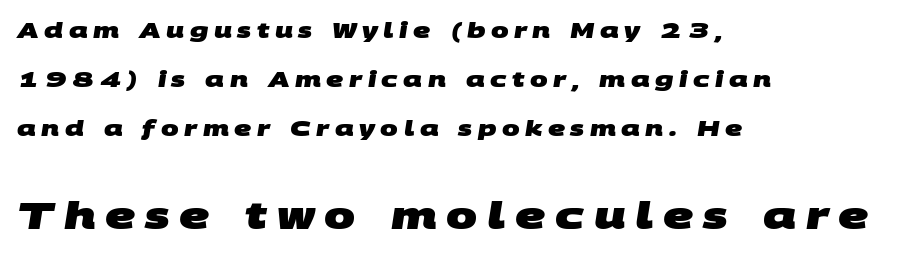
What's the leading like? Stretched, with rows far apart. Think of a printed novel: that variable character pitch is what you see here. Heft: maximum for text — a bold. Caption: upper text group reduced, lower text group enlarged. Short and long lines alike share a common starting point at left.
